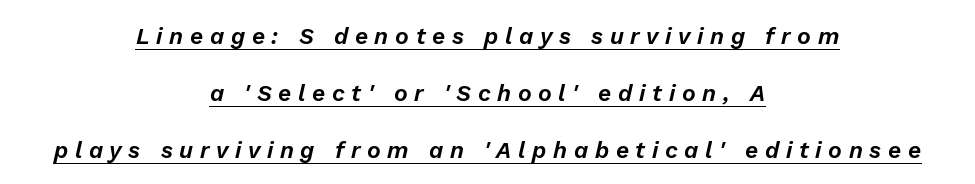
Q: Is the text italic (slanted)? A: Yes, it leans right by about 13 degrees.
Q: Is the text underlined? A: Yes.
Q: How is the paragraph aligned? A: Centered.
Q: Is the spacing between letters normal or unusually wide? A: Unusually wide.
Q: Is the spacing between lines tight, normal or loose? A: Loose.
